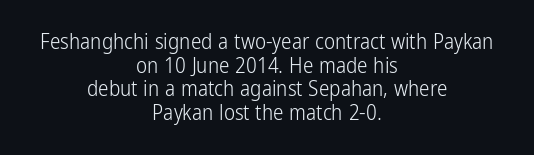
The string is rendered with underlining switched off. The typesetting does not lean heavy: it is not bold. The rag falls on both sides of this text block equally. No extra tracking has been applied to these lines. Italic: no, the glyphs are upright roman.
